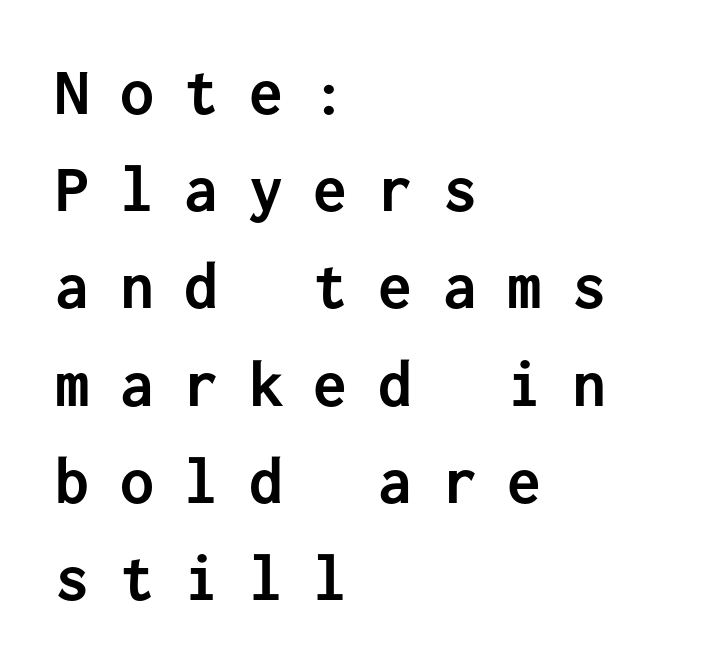
The image shows 68 px semibold sans-serif type, upright, monospaced; set left-aligned, normal line spacing (1.43x), unusually wide letter spacing (+0.45 em), not underlined; low stroke contrast and a medium x-height.
